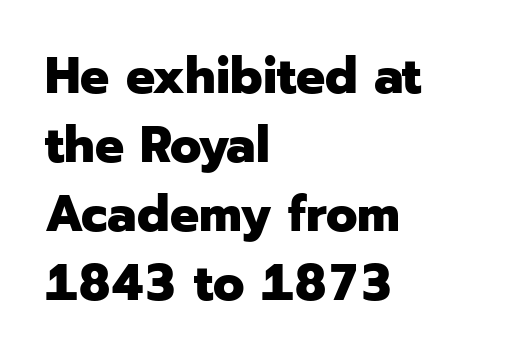
Does the leading feel generous? No, just average. This is roman type, the default non-slanted kind. The strip under each line holds only bare page. You could not count columns in this text — the font is proportionally spaced.
